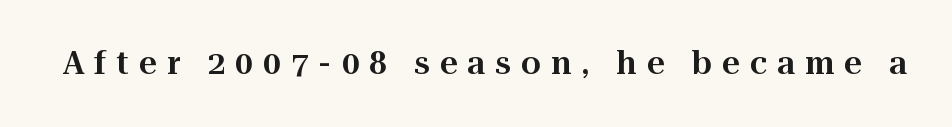
{"serif": "yes", "italic": "no", "width": "normal", "stroke_contrast": "high", "x_height": "medium", "monospaced": "no", "underline": "no", "letter_spacing": "wide", "letter_spacing_em": 0.33, "glyph_px": 31}
